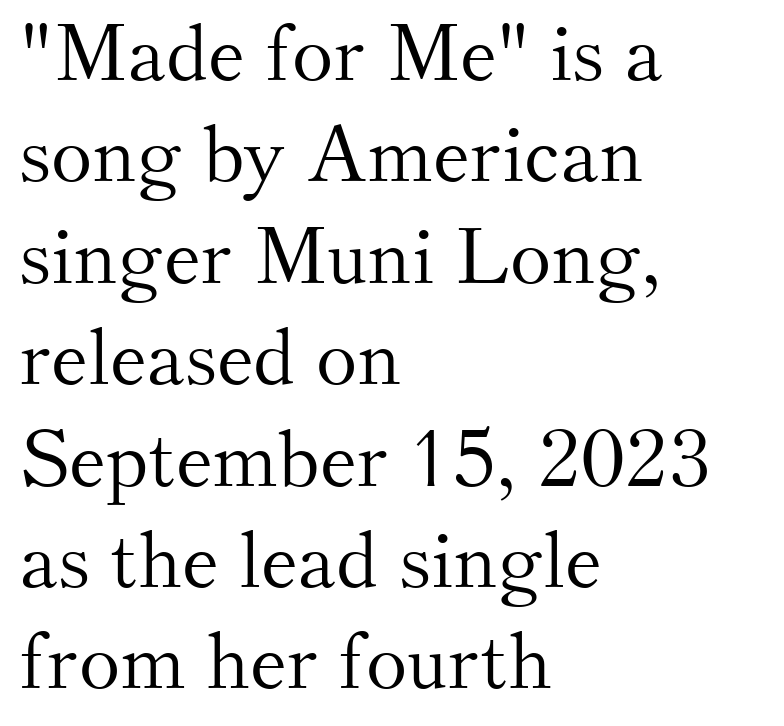
The passage shown is typed in a proportional face where columns would drift. The leading is moderate, giving the passage an even texture. No heavy texture on the line: the type isn't bold. There is no visible air inserted between adjacent glyphs. The zone under the glyphs is completely vacant.
